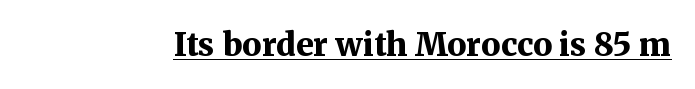
{"serif": "yes", "italic": "no", "bold": "yes", "weight": "bold", "width": "normal", "stroke_contrast": "medium", "x_height": "medium", "monospaced": "no", "underline": "yes", "letter_spacing": "normal", "letter_spacing_em": 0.0, "glyph_px": 32}
